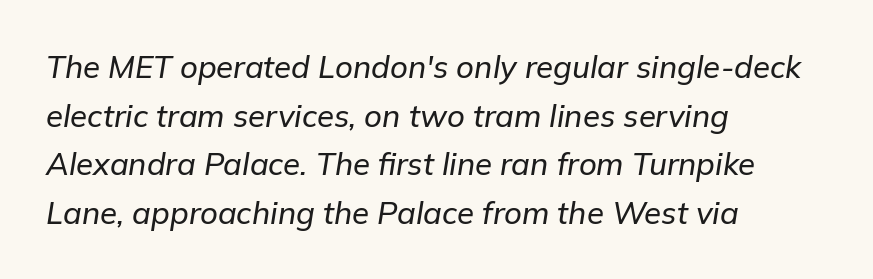
Q: Is the text italic (slanted)? A: Yes, it leans right by about 9 degrees.
Q: Is the text underlined? A: No.
Q: How is the paragraph aligned? A: Left-aligned.
Q: Is the spacing between letters normal or unusually wide? A: Normal.
Q: Is the spacing between lines tight, normal or loose? A: Normal.
Q: Width (condensed, normal, or wide)? A: Normal.
Q: Stroke contrast? A: Low.
Q: x-height? A: Medium.
Q: Monospaced? A: No.
